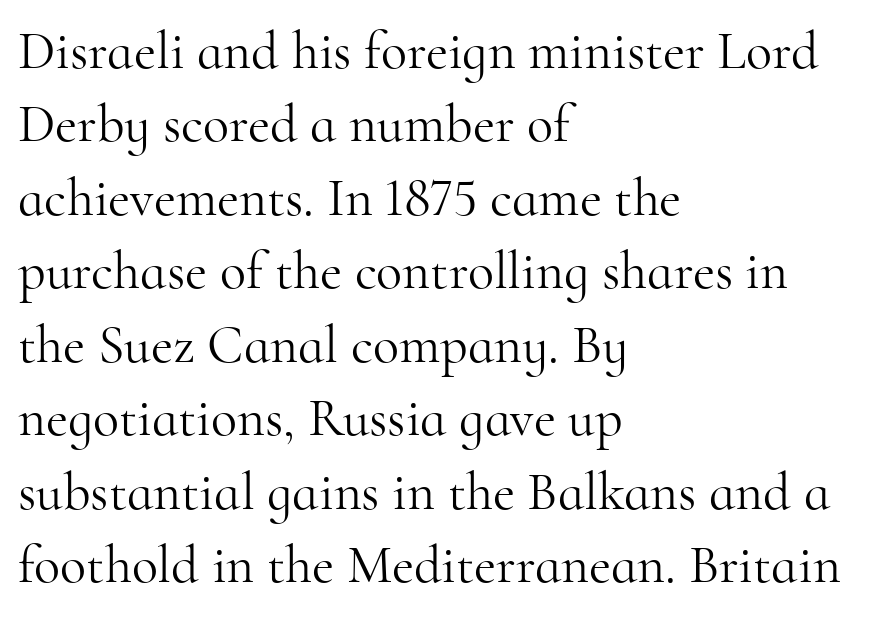
Are there feet on the stems? There are — it's a serif. This reads as an unemphasized weight, regular at the heaviest. The words here are not underlined. Left-aligned paragraph, ragged on the right.
